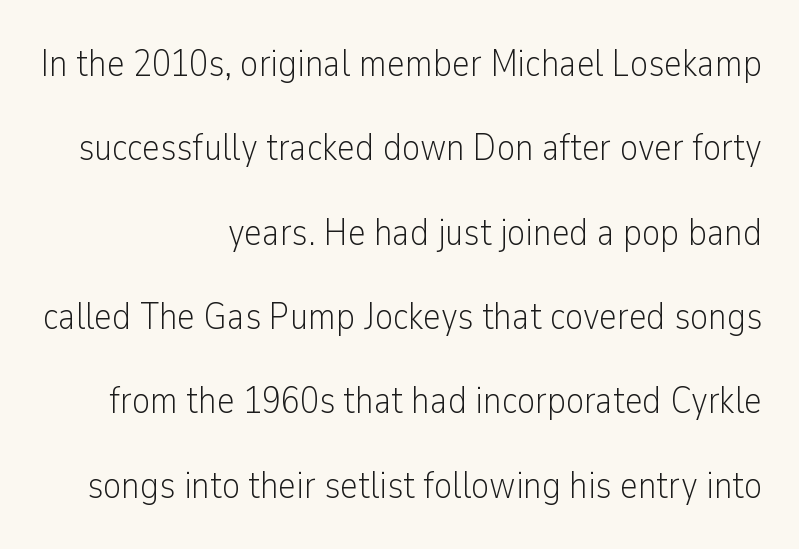
Q: Is the text bold? A: No.
Q: Is the text italic (slanted)? A: No, it is upright.
Q: Is the typeface a serif or a sans-serif typeface? A: Sans-serif.
Q: Is the text underlined? A: No.
Q: How is the paragraph aligned? A: Right-aligned.
Q: Is the spacing between letters normal or unusually wide? A: Normal.
Q: Is the spacing between lines tight, normal or loose? A: Loose.
Q: Width (condensed, normal, or wide)? A: Condensed.
Q: Stroke contrast? A: Low.
Q: x-height? A: Medium.
Q: Monospaced? A: No.
